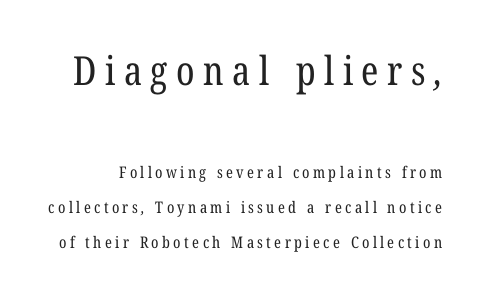
{"serif": "yes", "bold": "no", "weight": "regular", "width": "condensed", "stroke_contrast": "low", "x_height": "medium", "monospaced": "no", "underline": "no", "line_spacing": "loose", "line_spacing_ratio": 2.16, "letter_spacing": "wide", "letter_spacing_em": 0.21, "larger_block": "first", "size_ratio": 2.5, "glyph_px": 40}
